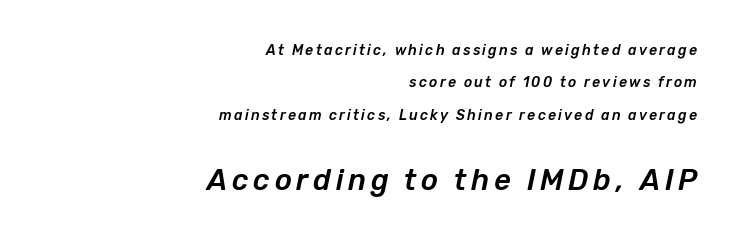
Where is the straight margin? On the right. The specimen reads as italic at a glance. Reading top to bottom, the characters get bigger at the block break. The passage shown is typed in a proportional face where columns would drift.
